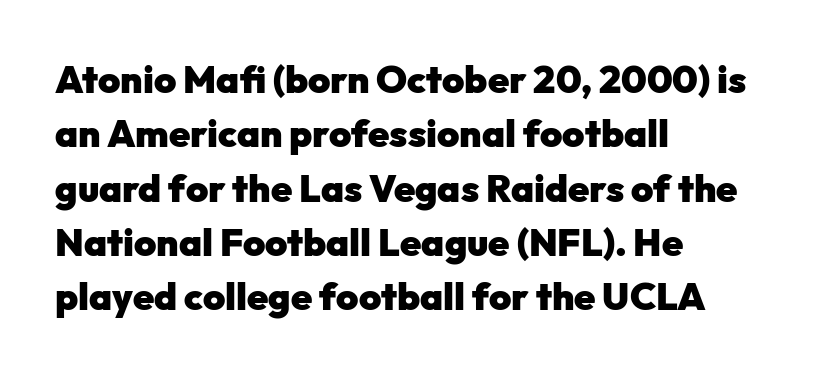
{"serif": "no", "italic": "no", "bold": "yes", "weight": "heavy", "width": "normal", "stroke_contrast": "low", "x_height": "medium", "monospaced": "no", "underline": "no", "align": "left", "line_spacing": "normal", "line_spacing_ratio": 1.43, "letter_spacing": "normal", "letter_spacing_em": 0.0, "glyph_px": 38}
